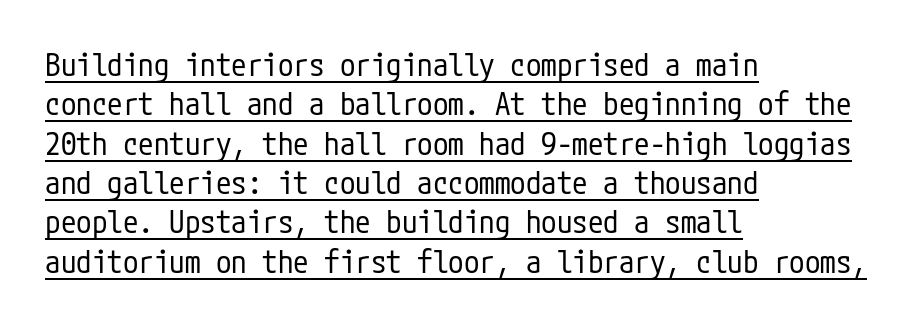
{"serif": "no", "italic": "no", "bold": "no", "weight": "regular", "width": "condensed", "stroke_contrast": "low", "x_height": "medium", "underline": "yes", "align": "left", "line_spacing": "normal", "line_spacing_ratio": 1.27, "letter_spacing": "normal", "letter_spacing_em": 0.0, "glyph_px": 31}
